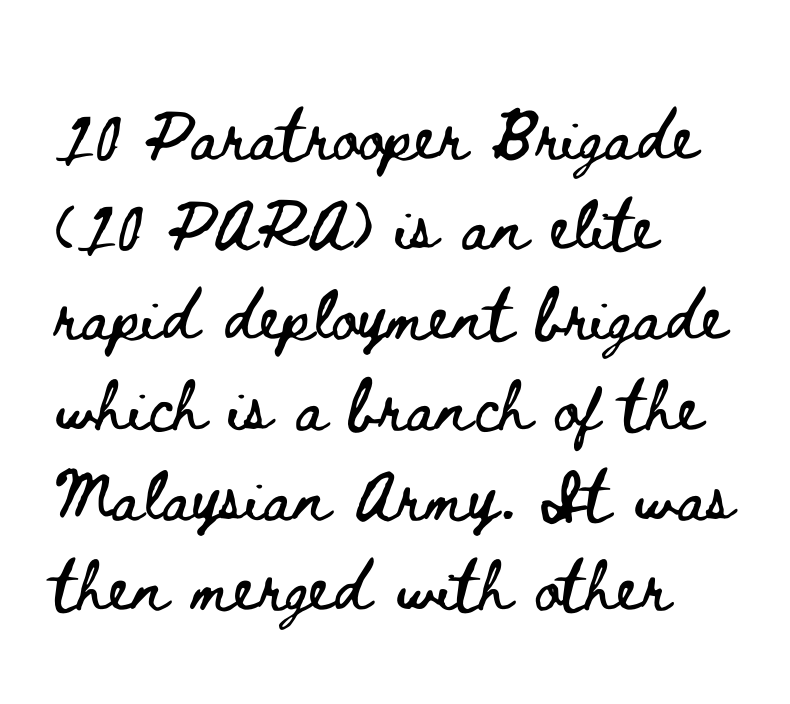
The image shows 64 px wide type; set left-aligned, normal line spacing (1.41x), normal letter spacing, not underlined; low stroke contrast and a small x-height.
